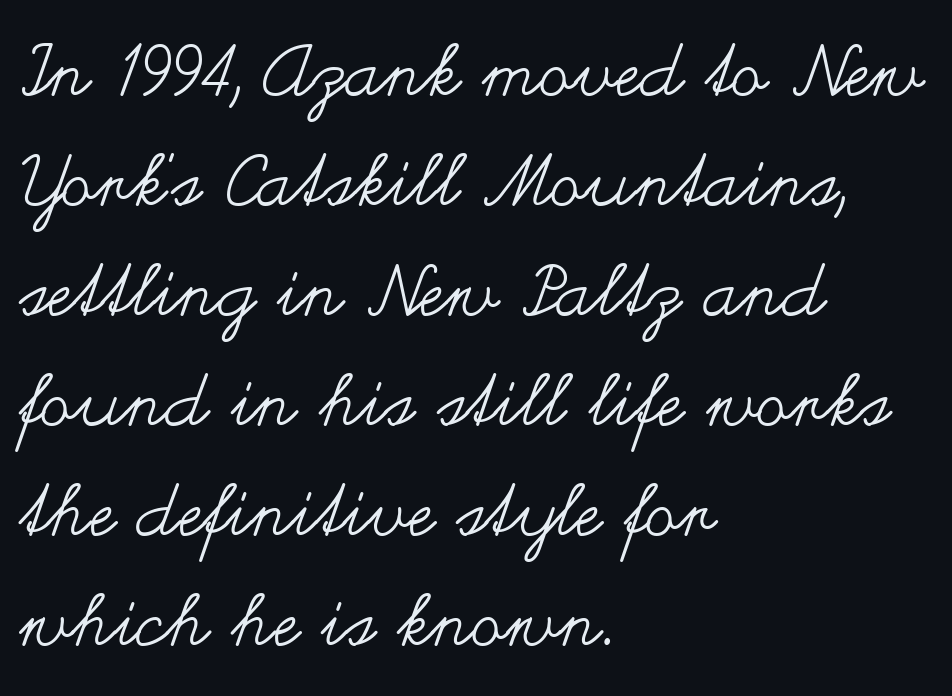
{"bold": "no", "weight": "regular", "width": "wide", "stroke_contrast": "medium", "x_height": "small", "monospaced": "no", "underline": "no", "align": "left", "line_spacing": "normal", "line_spacing_ratio": 1.55, "letter_spacing": "normal", "letter_spacing_em": 0.0, "glyph_px": 71}
